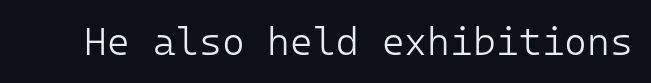
{"serif": "no", "italic": "no", "bold": "no", "weight": "light", "width": "normal", "stroke_contrast": "low", "x_height": "medium", "monospaced": "yes", "underline": "no", "letter_spacing": "normal", "letter_spacing_em": 0.0, "glyph_px": 39}
